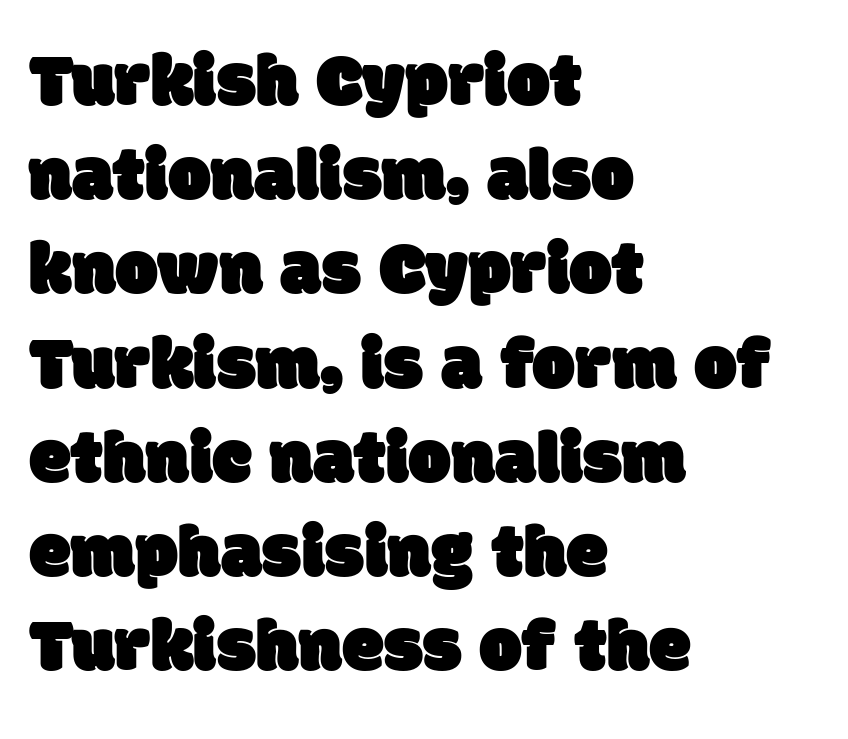
The setting favours the left margin, as ordinary paragraphs usually do. Clear beneath every line of the passage. The tracking reads as untouched default to a designer's eye. The typeface chosen for these lines omits serifs.
